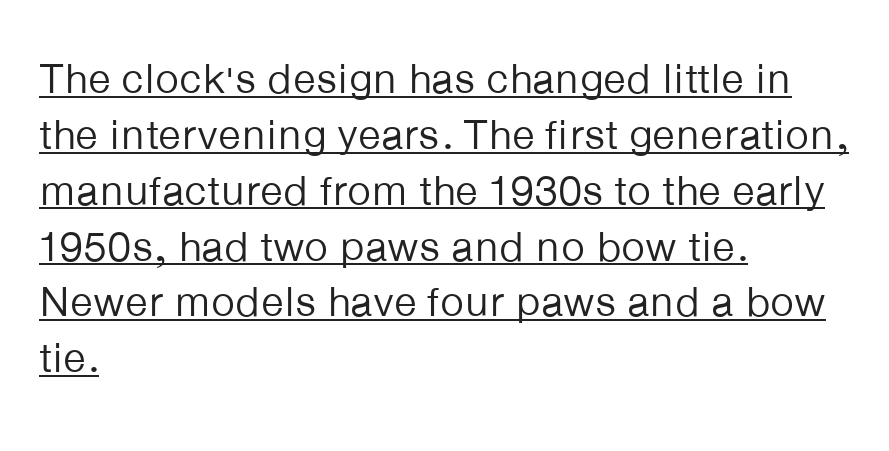
When letters stand straight like this, we call the style roman or upright. The passage shown is not bold in any degree. How are the letters spaced? Ordinarily, with no added tracking. The text block is weighted toward the left margin, trailing off unevenly rightward. Serifs: no, the terminals of the letterforms are clean. This sample carries an underscore along the baseline area.
